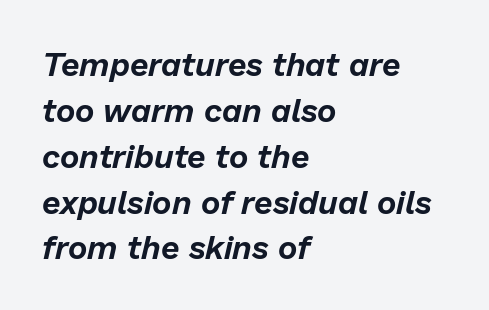
Teacher's note: observe the even left margin — that is flush-left alignment. Descenders are the only things crossing below the line. The designer left line spacing at the default. The face used here is proportionally spaced, like ordinary book or web type. Slant detected: the letters are inclined. No extra tracking has been applied to these lines.
